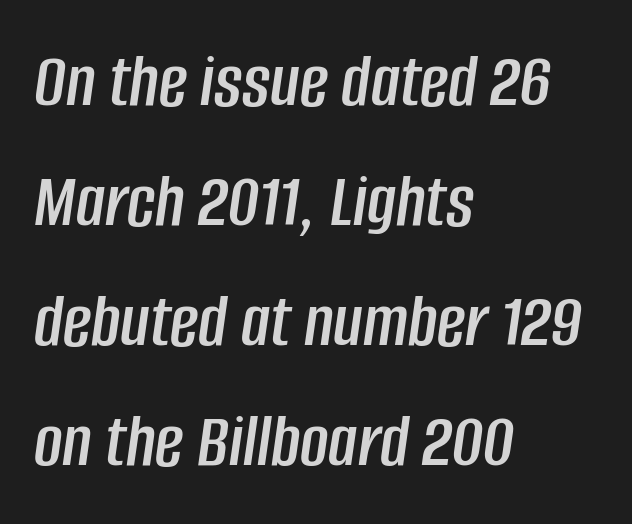
Q: Is the text italic (slanted)? A: Yes, it leans right by about 8 degrees.
Q: Is the text underlined? A: No.
Q: How is the paragraph aligned? A: Left-aligned.
Q: Is the spacing between letters normal or unusually wide? A: Normal.
Q: Is the spacing between lines tight, normal or loose? A: Normal.
Q: Width (condensed, normal, or wide)? A: Condensed.
Q: Stroke contrast? A: Low.
Q: x-height? A: Large.
Q: Monospaced? A: No.
